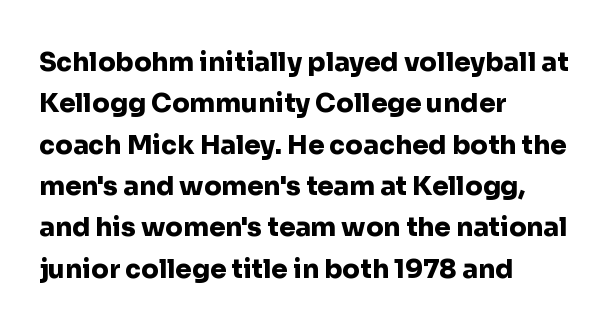
Q: Is the text bold? A: Yes.
Q: Is the text italic (slanted)? A: No, it is upright.
Q: Is the text underlined? A: No.
Q: How is the paragraph aligned? A: Left-aligned.
Q: Is the spacing between letters normal or unusually wide? A: Normal.
Q: Is the spacing between lines tight, normal or loose? A: Normal.
